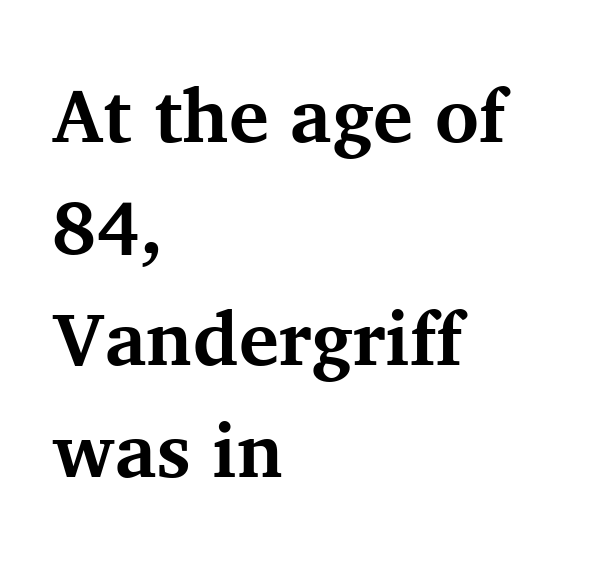
The image shows 75 px bold serif type, upright; set left-aligned, normal line spacing (1.49x), normal letter spacing, not underlined; medium stroke contrast and a medium x-height.
